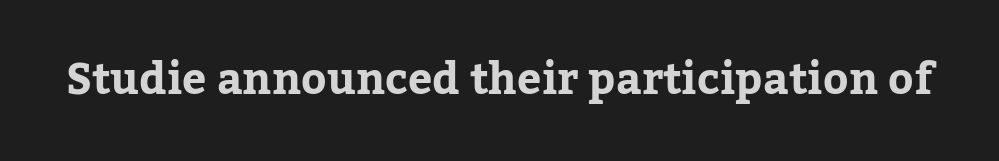
Q: Is the text italic (slanted)? A: No, it is upright.
Q: Is the typeface a serif or a sans-serif typeface? A: Serif.
Q: Is the text underlined? A: No.
Q: Is the spacing between letters normal or unusually wide? A: Normal.
Q: Width (condensed, normal, or wide)? A: Normal.
Q: Stroke contrast? A: Low.
Q: x-height? A: Medium.
Q: Monospaced? A: No.
